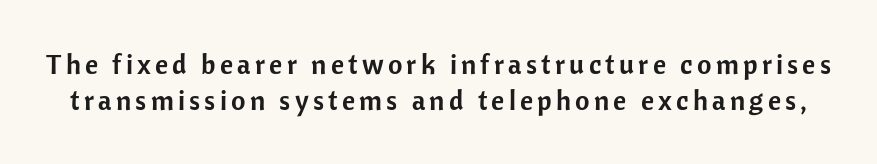
Q: Is the text italic (slanted)? A: No, it is upright.
Q: Is the typeface a serif or a sans-serif typeface? A: Sans-serif.
Q: Is the text underlined? A: No.
Q: Is the spacing between lines tight, normal or loose? A: Normal.
Q: Width (condensed, normal, or wide)? A: Normal.
Q: Stroke contrast? A: Low.
Q: x-height? A: Medium.
Q: Monospaced? A: No.
